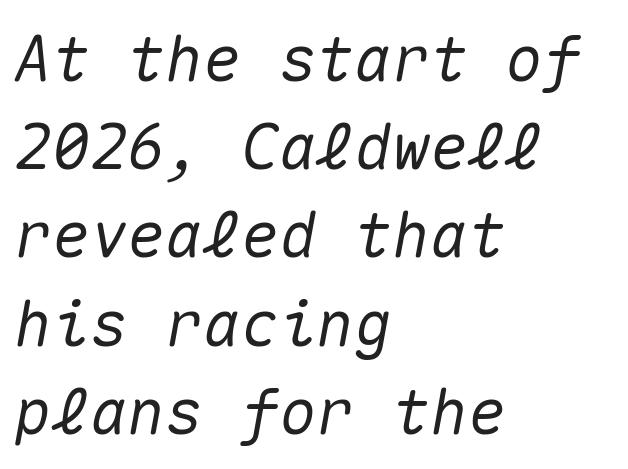
{"italic": "yes", "lean": "right", "slant_degrees": 10, "width": "normal", "stroke_contrast": "medium", "x_height": "medium", "monospaced": "yes", "underline": "no", "align": "left", "line_spacing": "normal", "line_spacing_ratio": 1.4, "letter_spacing": "normal", "letter_spacing_em": 0.0, "glyph_px": 63}
